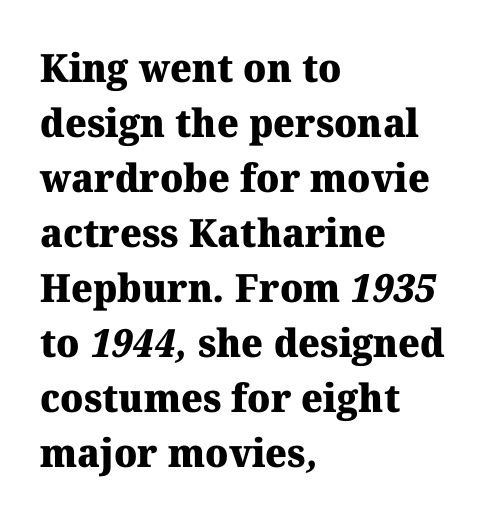
{"serif": "yes", "bold": "yes", "weight": "heavy", "width": "normal", "stroke_contrast": "medium", "x_height": "medium", "monospaced": "no", "underline": "no", "align": "left", "line_spacing": "normal", "line_spacing_ratio": 1.41, "letter_spacing": "normal", "letter_spacing_em": 0.0, "glyph_px": 39}
